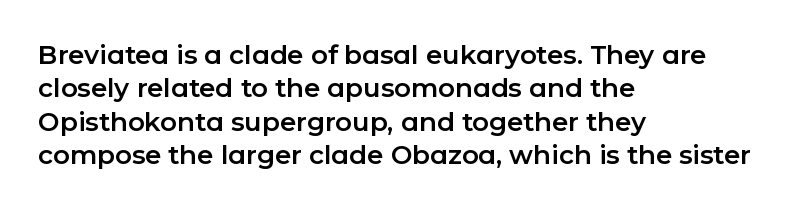
Beneath every word, the page is bare. Evenly set lines give the paragraph a standard silhouette. The compositor pushed each line to the left boundary. Spacing between characters is what you'd get straight out of the box. When letters stand straight like this, we call the style roman or upright.
